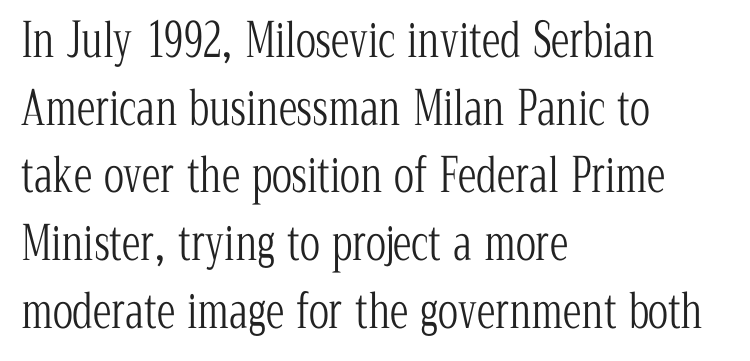
The image shows 47 px light, condensed serif type, upright; set left-aligned, normal line spacing (1.44x), normal letter spacing, not underlined; low stroke contrast and a medium x-height.
